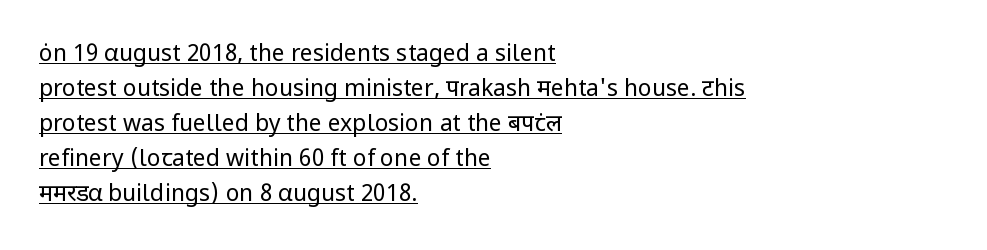
Q: Is the text bold? A: No.
Q: Is the text italic (slanted)? A: No, it is upright.
Q: Is the text underlined? A: Yes.
Q: How is the paragraph aligned? A: Left-aligned.
Q: Is the spacing between letters normal or unusually wide? A: Normal.
Q: Is the spacing between lines tight, normal or loose? A: Normal.
